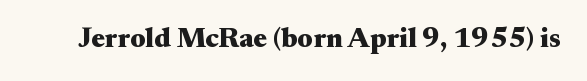
{"serif": "yes", "italic": "no", "bold": "yes", "weight": "heavy", "width": "wide", "stroke_contrast": "medium", "x_height": "small", "monospaced": "no", "underline": "no", "letter_spacing": "normal", "letter_spacing_em": 0.0, "glyph_px": 28}
